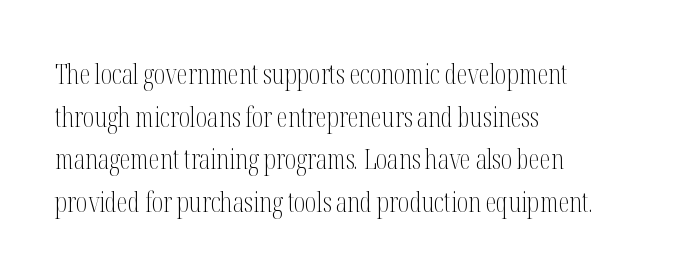
The image shows 27 px text type, upright; set left-aligned, normal line spacing (1.58x), normal letter spacing, not underlined.
